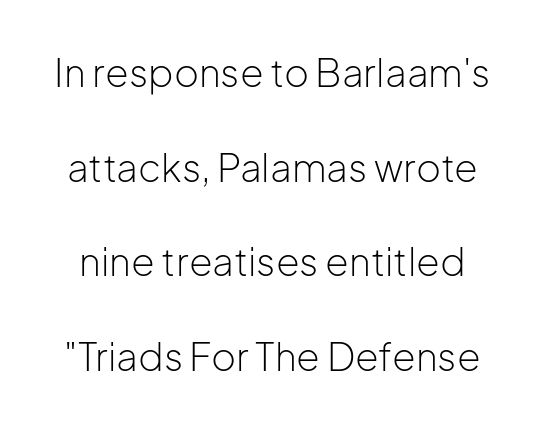
Q: Is the text bold? A: No.
Q: Is the text italic (slanted)? A: No, it is upright.
Q: Is the typeface a serif or a sans-serif typeface? A: Sans-serif.
Q: Is the text underlined? A: No.
Q: Is the spacing between letters normal or unusually wide? A: Normal.
Q: Is the spacing between lines tight, normal or loose? A: Loose.
Q: Width (condensed, normal, or wide)? A: Normal.
Q: Stroke contrast? A: Low.
Q: x-height? A: Medium.
Q: Monospaced? A: No.
